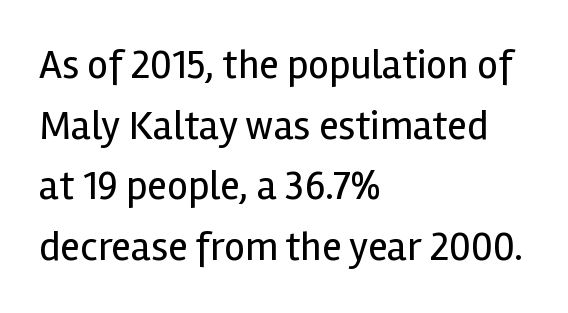
Inter-character spacing is left at the font's built-in metrics. Reading down the block, your eye returns to a fixed left position each line. These lines sit exactly where default settings would place them. A clean baseline with only descenders dipping below it. Quick note: not italic, upright.
